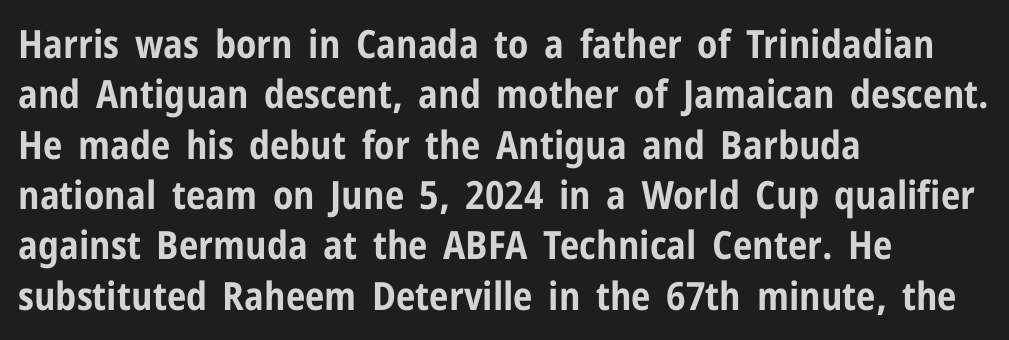
The image shows 39 px bold, condensed sans-serif type, upright; set left-aligned, normal line spacing (1.29x), normal letter spacing, not underlined; low stroke contrast and a medium x-height.
